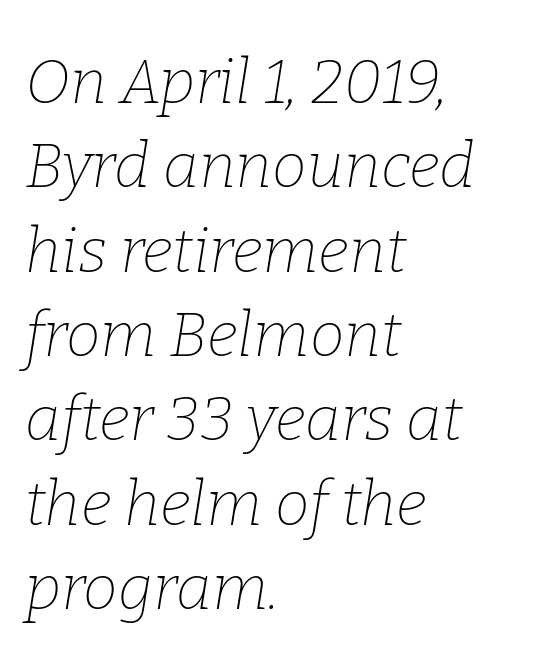
The image shows 62 px thin serif type, italic (leaning right); set left-aligned, normal line spacing (1.36x), normal letter spacing, not underlined; low stroke contrast and a medium x-height.
